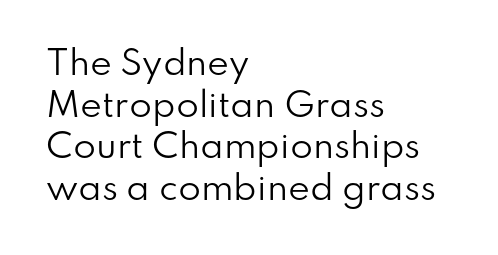
Q: Is the text bold? A: No.
Q: Is the text italic (slanted)? A: No, it is upright.
Q: Is the typeface a serif or a sans-serif typeface? A: Sans-serif.
Q: Is the text underlined? A: No.
Q: How is the paragraph aligned? A: Left-aligned.
Q: Is the spacing between letters normal or unusually wide? A: Normal.
Q: Is the spacing between lines tight, normal or loose? A: Normal.
Q: Width (condensed, normal, or wide)? A: Normal.
Q: Stroke contrast? A: Low.
Q: x-height? A: Small.
Q: Monospaced? A: No.
